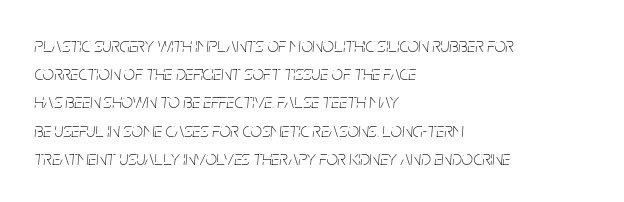
Quick note: underline off. This sample is left-justified, so line endings fall wherever the words run out. Normally led — the rows are evenly, conventionally spaced. Letter spacing: default.
